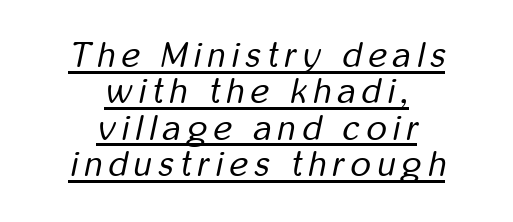
{"italic": "yes", "lean": "right", "slant_degrees": 12, "bold": "no", "weight": "regular", "width": "condensed", "stroke_contrast": "low", "x_height": "medium", "monospaced": "no", "underline": "yes", "align": "center", "line_spacing": "tight", "line_spacing_ratio": 1.04, "glyph_px": 35}
